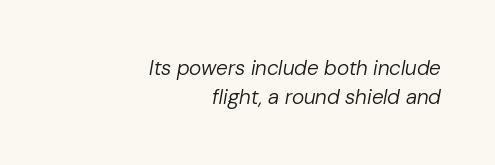
Q: Is the text bold? A: No.
Q: Is the text italic (slanted)? A: Yes, it leans right by about 10 degrees.
Q: Is the text underlined? A: No.
Q: How is the paragraph aligned? A: Right-aligned.
Q: Is the spacing between letters normal or unusually wide? A: Normal.
Q: Is the spacing between lines tight, normal or loose? A: Normal.
